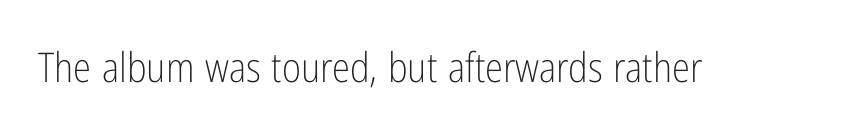
Is this a fixed-width face? No — the glyphs have proportional, varying widths. Check where the strokes stop: nothing finishes them off — pure sans. Honestly, the letter spacing is just normal — you wouldn't notice it. Is this a heavy cut? Hardly; it is regular or lighter.
